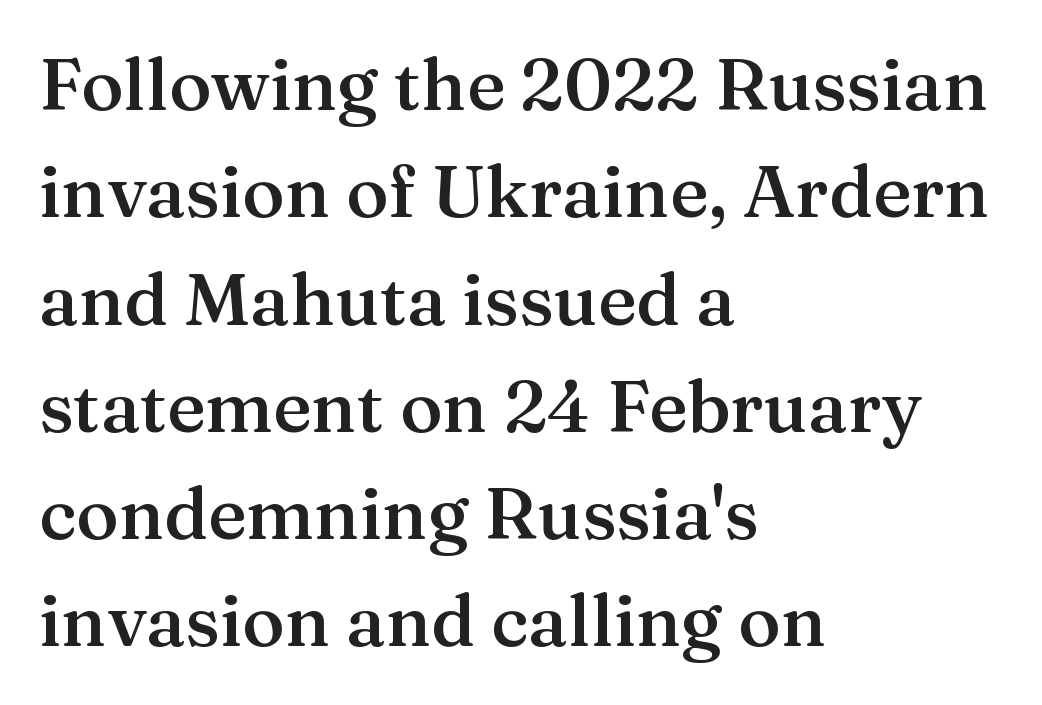
The image shows 72 px semibold serif type, upright; set left-aligned, normal line spacing (1.49x), normal letter spacing, not underlined; medium stroke contrast and a medium x-height.
